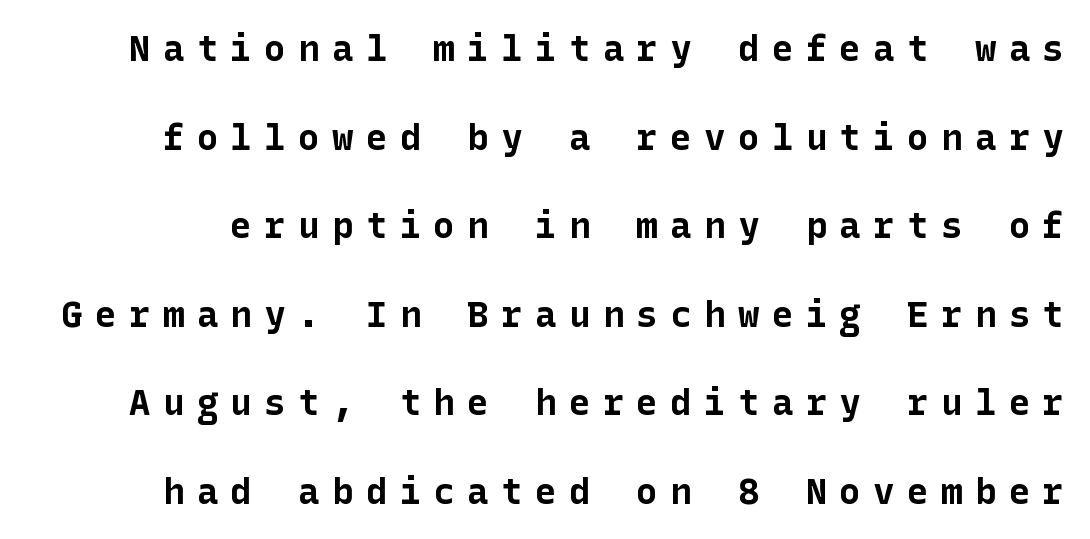
{"serif": "no", "italic": "no", "bold": "yes", "weight": "bold", "width": "normal", "stroke_contrast": "low", "x_height": "medium", "underline": "no", "line_spacing": "loose", "line_spacing_ratio": 2.46, "letter_spacing": "wide", "letter_spacing_em": 0.34, "glyph_px": 36}
